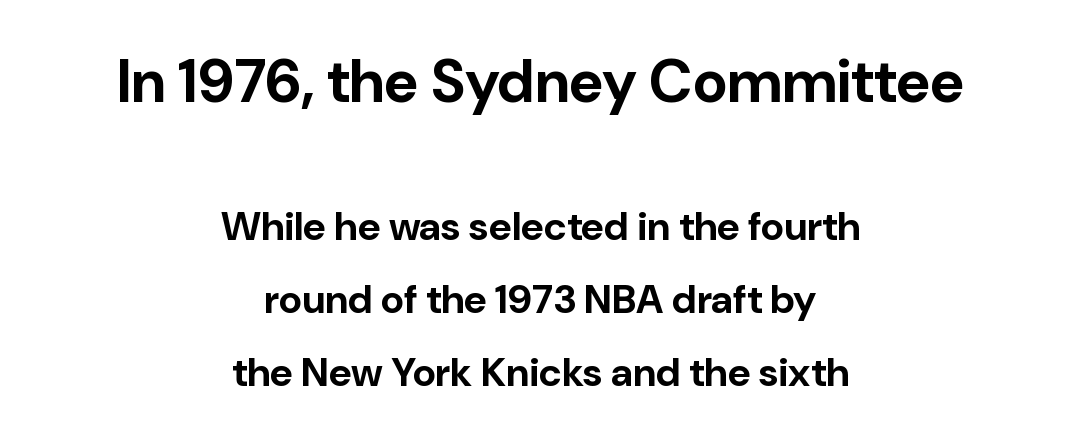
Type style note: lacks serifs. The whitespace from short lines is split evenly between both sides. The horizontal fit of the characters is conventional and even. Large over small — that's the arrangement of the two blocks here. The axis of the letterforms is exactly vertical.
